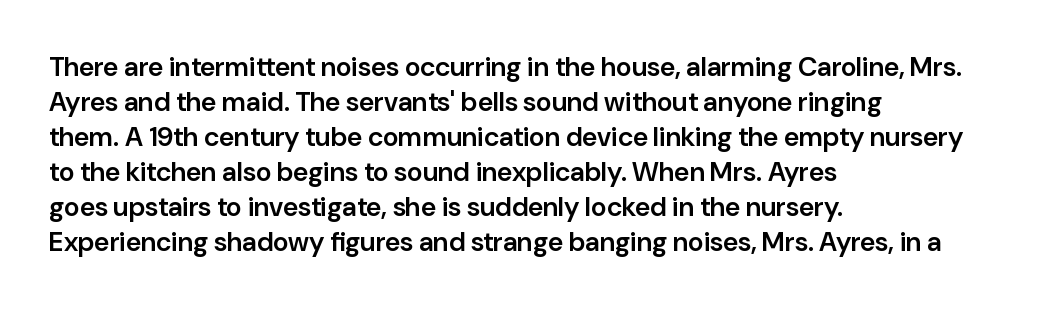
Heft: intermediate — a semibold. How are the letters spaced? Ordinarily, with no added tracking. A typesetter would call this leading conventional body-copy spacing. These lines are set flush left with a ragged right edge. No word sits above an underline. Posture: vertical.
